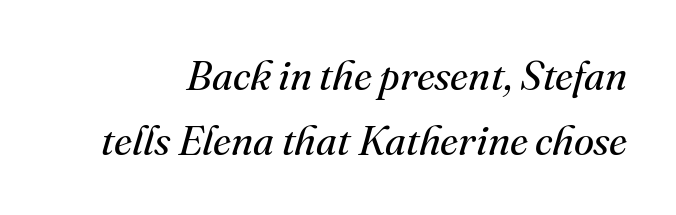
{"serif": "yes", "italic": "yes", "lean": "right", "slant_degrees": 16, "bold": "no", "weight": "regular", "width": "normal", "stroke_contrast": "medium", "x_height": "small", "monospaced": "no", "underline": "no", "line_spacing": "normal", "line_spacing_ratio": 1.58, "letter_spacing": "normal", "letter_spacing_em": 0.0, "glyph_px": 41}
